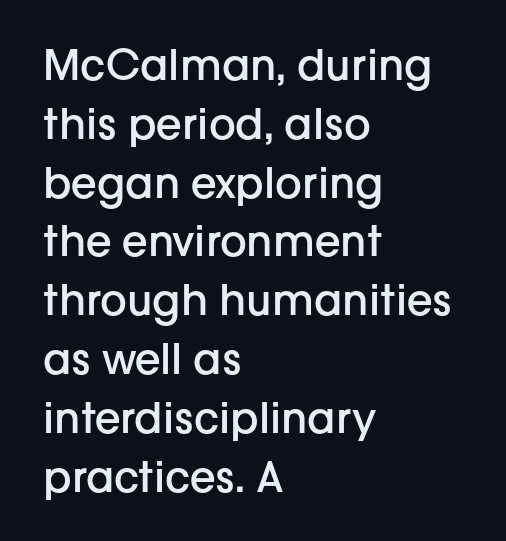
Q: Is the text bold? A: Semi-bold.
Q: Is the text italic (slanted)? A: No, it is upright.
Q: Is the typeface a serif or a sans-serif typeface? A: Sans-serif.
Q: Is the text underlined? A: No.
Q: How is the paragraph aligned? A: Left-aligned.
Q: Is the spacing between letters normal or unusually wide? A: Normal.
Q: Is the spacing between lines tight, normal or loose? A: Normal.
Q: Width (condensed, normal, or wide)? A: Normal.
Q: Stroke contrast? A: Low.
Q: x-height? A: Medium.
Q: Monospaced? A: No.
